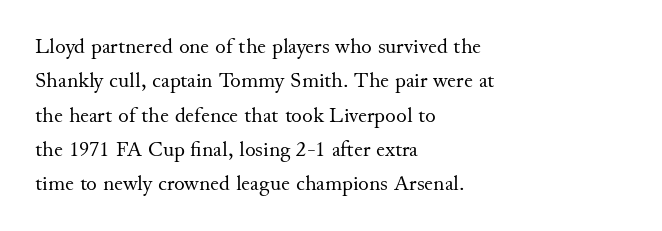
The specimen reads as upright at a glance. Is the stroke heavy? The answer is a plain regular-or-lighter. Clear beneath every line of the passage. Notice how descenders clear the ascenders below comfortably — that's standard leading.
